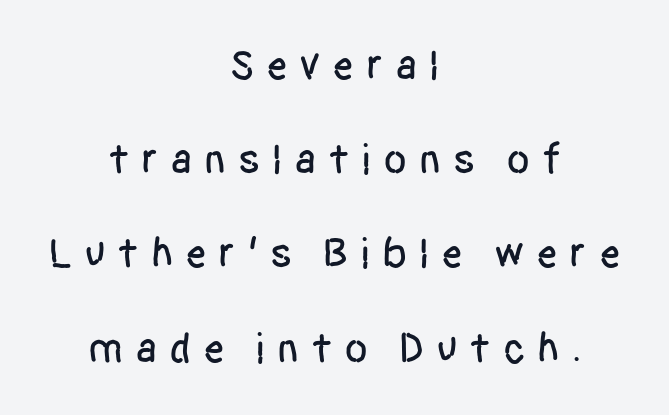
The glyphs in this specimen are sans serif. Rule under the text: the space is simply empty. Caption: multi-line text, centered on the measure. Display-style spreading of the glyphs; the letterfit is very open. This sample uses an upright cut, with every glyph sitting square on the baseline.
